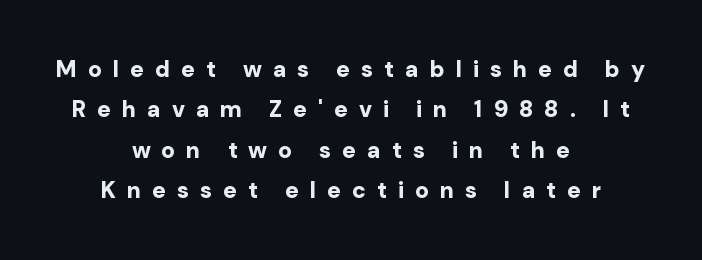
{"italic": "no", "bold": "yes", "underline": "no", "align": "center", "line_spacing_ratio": 1.76, "letter_spacing": "wide", "letter_spacing_em": 0.47, "glyph_px": 23}
